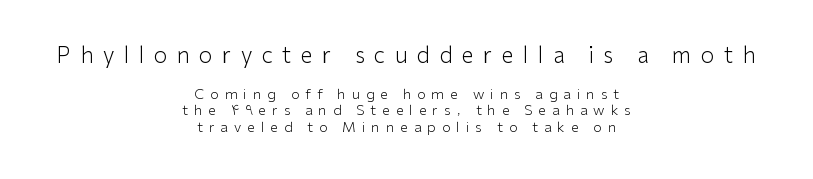
Q: Is the text bold? A: No.
Q: Is the text italic (slanted)? A: No, it is upright.
Q: Is the text underlined? A: No.
Q: How is the paragraph aligned? A: Centered.
Q: Is the spacing between letters normal or unusually wide? A: Unusually wide.
Q: Which block of text is set in a larger size, the first (top) or the second (bottom)? A: The first (top) one.
